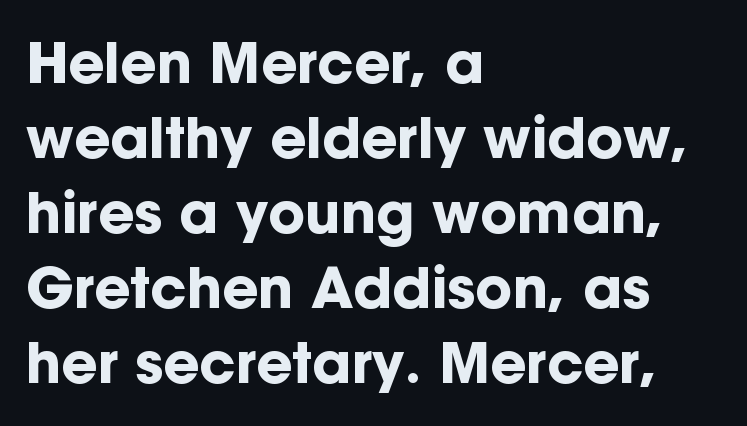
Q: Is the text bold? A: Yes.
Q: Is the text italic (slanted)? A: No, it is upright.
Q: Is the typeface a serif or a sans-serif typeface? A: Sans-serif.
Q: Is the text underlined? A: No.
Q: How is the paragraph aligned? A: Left-aligned.
Q: Is the spacing between letters normal or unusually wide? A: Normal.
Q: Is the spacing between lines tight, normal or loose? A: Normal.
Q: Width (condensed, normal, or wide)? A: Normal.
Q: Stroke contrast? A: Low.
Q: x-height? A: Medium.
Q: Monospaced? A: No.
